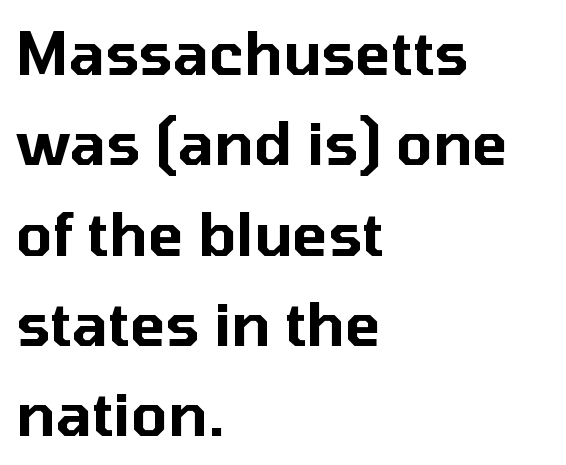
{"serif": "no", "italic": "no", "width": "normal", "stroke_contrast": "low", "x_height": "medium", "monospaced": "no", "underline": "no", "align": "left", "line_spacing": "normal", "line_spacing_ratio": 1.53, "letter_spacing": "normal", "letter_spacing_em": 0.0, "glyph_px": 59}
